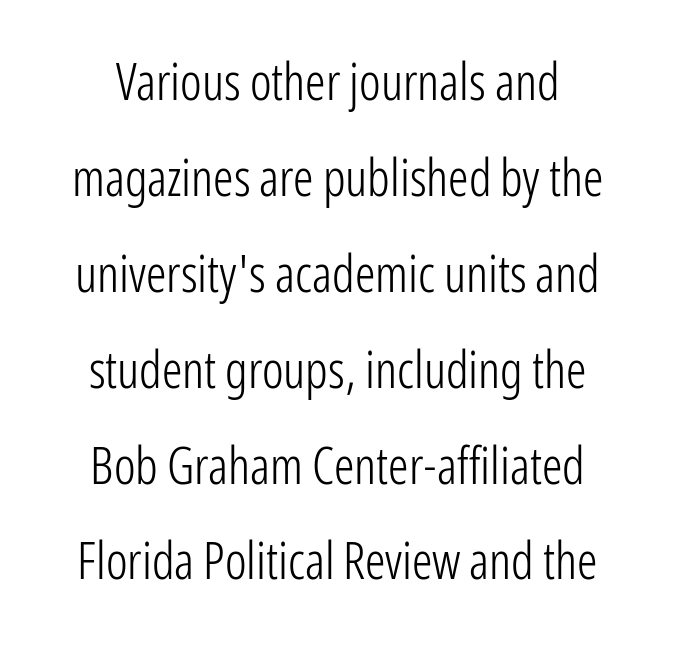
The image shows 51 px light, condensed sans-serif type, upright; set line spacing 1.88x, normal letter spacing, not underlined; low stroke contrast and a medium x-height.
